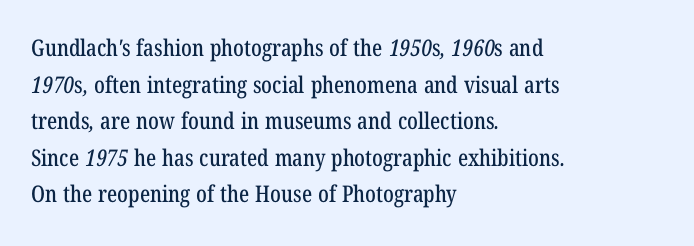
{"underline": "no", "align": "left", "line_spacing": "normal", "line_spacing_ratio": 1.59, "letter_spacing": "normal", "letter_spacing_em": 0.0, "glyph_px": 23}
